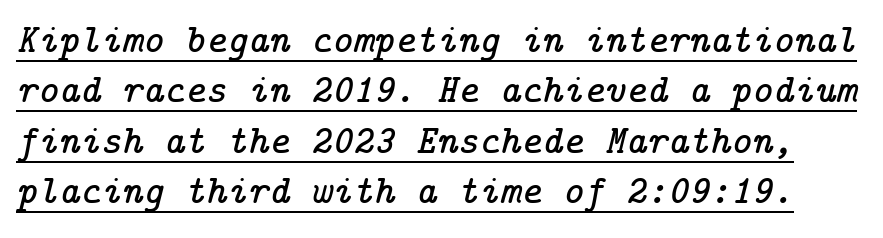
Q: Is the text italic (slanted)? A: Yes, it leans right by about 14 degrees.
Q: Is the typeface a serif or a sans-serif typeface? A: Serif.
Q: Is the text underlined? A: Yes.
Q: Is the spacing between letters normal or unusually wide? A: Normal.
Q: Is the spacing between lines tight, normal or loose? A: Normal.
Q: Width (condensed, normal, or wide)? A: Normal.
Q: Stroke contrast? A: Low.
Q: x-height? A: Medium.
